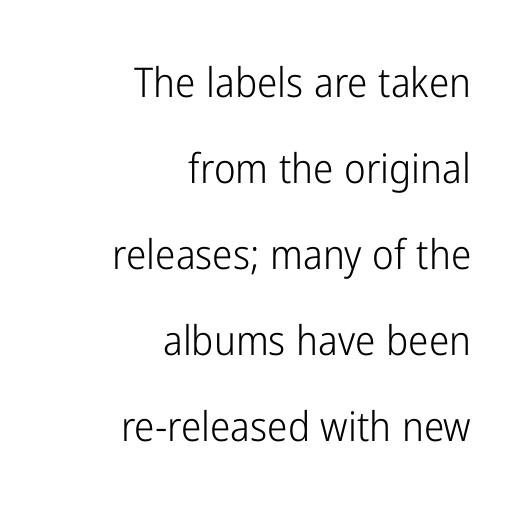
The image shows 41 px light, condensed sans-serif type, upright; set right-aligned, loose line spacing (2.1x), normal letter spacing, not underlined; low stroke contrast and a medium x-height.
